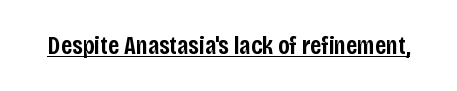
The letters stand upright; this is a roman face. This is moderately heavy type, rendered in semibold. These characters rest on top of a visible drawn line. You could call the tracking neutral — neither tight nor loose.
